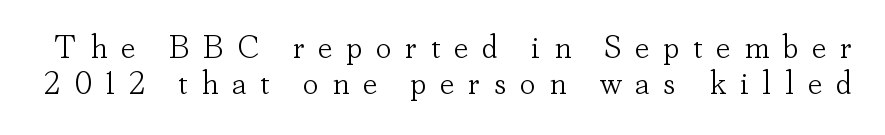
The image shows 32 px light serif type, upright; set tight line spacing (1.11x), unusually wide letter spacing (+0.42 em), not underlined; low stroke contrast and a small x-height.
